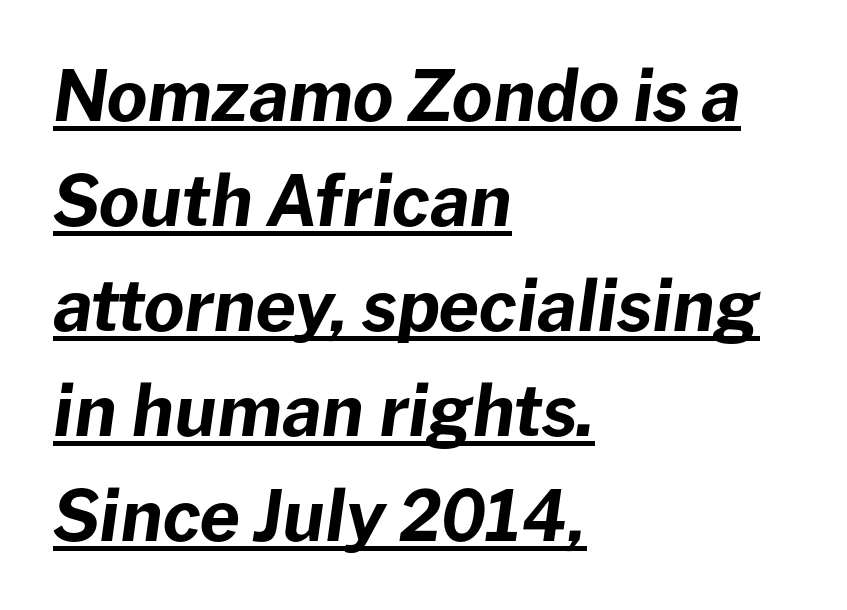
The rendering uses natural spacing where letterforms have individual widths. These words are printed bold, with thick strokes throughout. The line-height multiplier appears to be the usual default. Does extra space separate the letters? No, they use regular spacing. Alignment: flush left. These lines were composed using italics.
